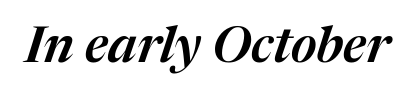
{"italic": "yes", "lean": "right", "slant_degrees": 17, "width": "normal", "stroke_contrast": "medium", "x_height": "medium", "monospaced": "no", "underline": "no", "letter_spacing": "normal", "letter_spacing_em": 0.0, "glyph_px": 50}
